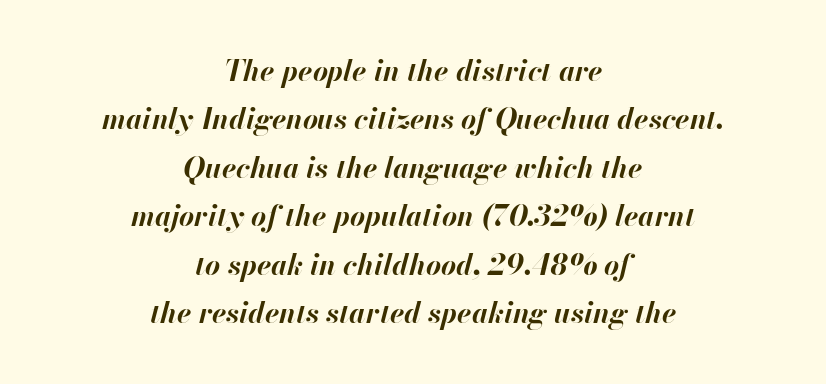
{"italic": "yes", "lean": "right", "slant_degrees": 13, "bold": "yes", "weight": "bold", "width": "normal", "stroke_contrast": "high", "x_height": "small", "monospaced": "no", "underline": "no", "align": "center", "line_spacing": "normal", "line_spacing_ratio": 1.67, "letter_spacing": "normal", "letter_spacing_em": 0.0, "glyph_px": 29}
